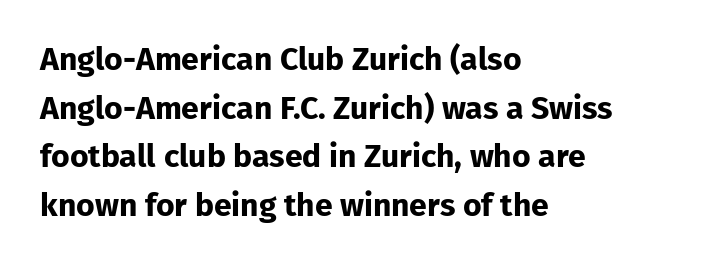
Q: Is the text bold? A: Yes.
Q: Is the text italic (slanted)? A: No, it is upright.
Q: Is the typeface a serif or a sans-serif typeface? A: Sans-serif.
Q: Is the text underlined? A: No.
Q: How is the paragraph aligned? A: Left-aligned.
Q: Is the spacing between letters normal or unusually wide? A: Normal.
Q: Is the spacing between lines tight, normal or loose? A: Normal.
Q: Width (condensed, normal, or wide)? A: Normal.
Q: Stroke contrast? A: Low.
Q: x-height? A: Medium.
Q: Monospaced? A: No.
